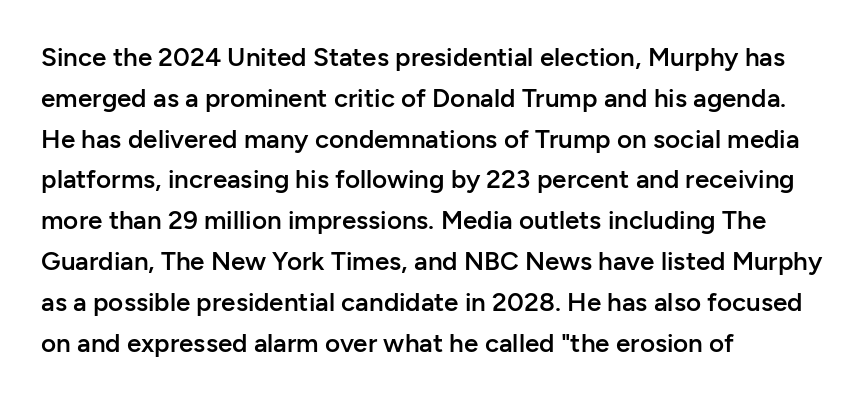
{"italic": "no", "bold": "semi", "underline": "no", "align": "left", "line_spacing": "normal", "line_spacing_ratio": 1.57, "letter_spacing": "normal", "letter_spacing_em": 0.0, "glyph_px": 26}
